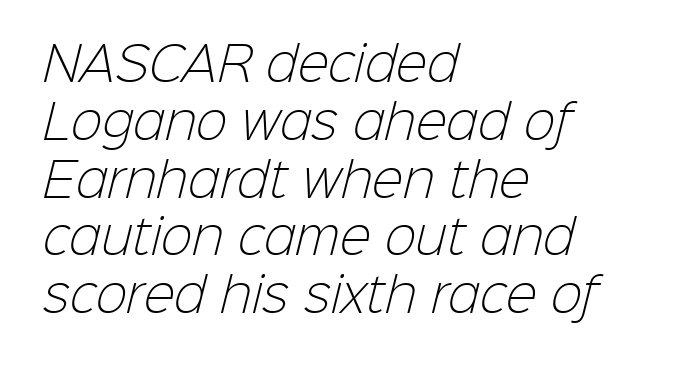
{"serif": "no", "bold": "no", "weight": "light", "width": "normal", "stroke_contrast": "low", "x_height": "medium", "monospaced": "no", "underline": "no", "align": "left", "line_spacing_ratio": 1.23, "letter_spacing": "normal", "letter_spacing_em": 0.0, "glyph_px": 47}
